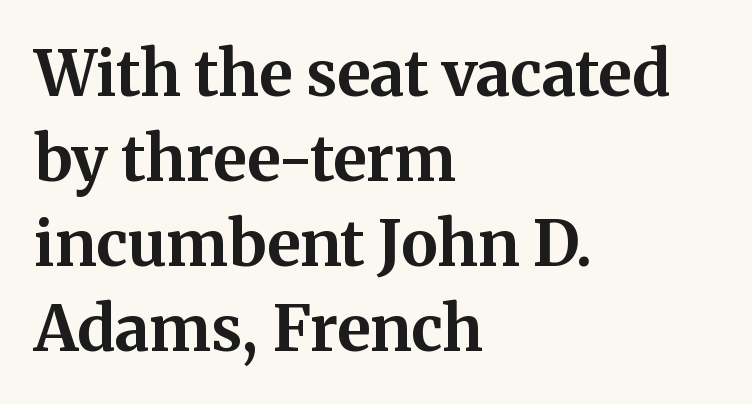
Examine the stroke ends and you'll spot serifs. Emphasis by weight is at full strength: bold. Caption: multi-line text, flush left, ragged right. Evenly set lines give the paragraph a standard silhouette. Plain, unruled lines of type.
